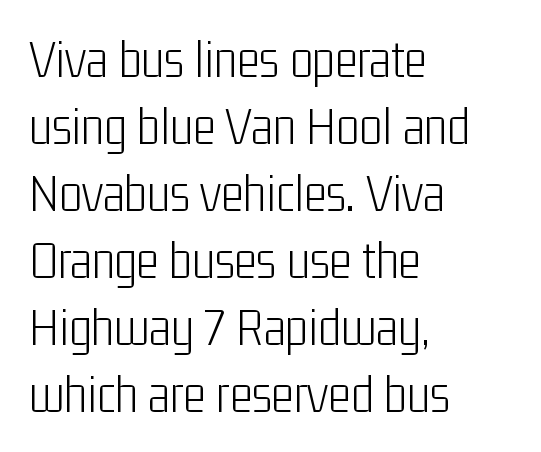
{"serif": "no", "italic": "no", "bold": "no", "weight": "light", "width": "condensed", "stroke_contrast": "low", "x_height": "medium", "monospaced": "no", "underline": "no", "align": "left", "line_spacing_ratio": 1.24, "letter_spacing": "normal", "letter_spacing_em": 0.0, "glyph_px": 54}
